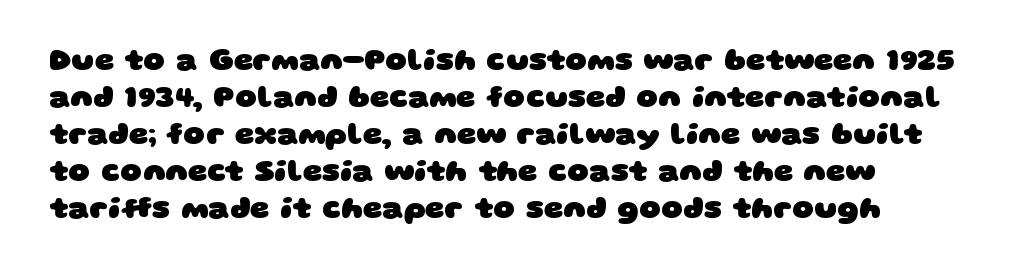
Q: Is the text bold? A: Yes.
Q: Is the typeface a serif or a sans-serif typeface? A: Sans-serif.
Q: Is the text underlined? A: No.
Q: How is the paragraph aligned? A: Left-aligned.
Q: Is the spacing between letters normal or unusually wide? A: Normal.
Q: Width (condensed, normal, or wide)? A: Wide.
Q: Stroke contrast? A: Low.
Q: x-height? A: Large.
Q: Monospaced? A: No.
